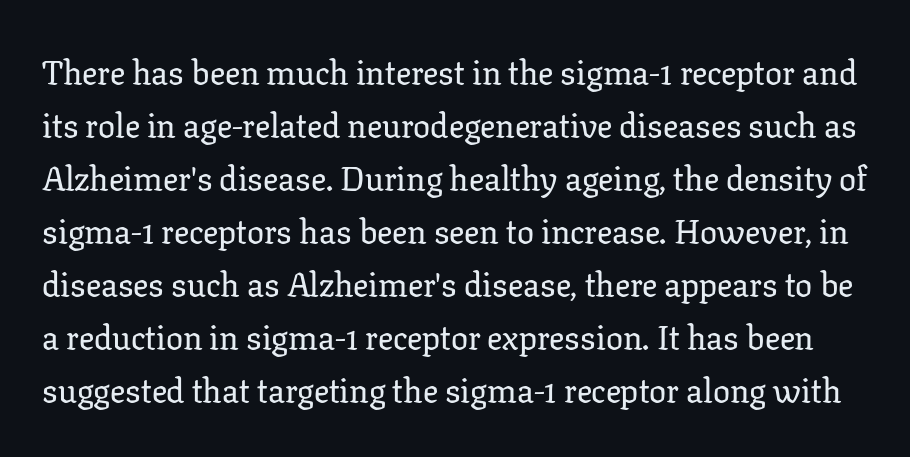
Q: Is the text italic (slanted)? A: No, it is upright.
Q: Is the typeface a serif or a sans-serif typeface? A: Serif.
Q: Is the text underlined? A: No.
Q: Is the spacing between letters normal or unusually wide? A: Normal.
Q: Is the spacing between lines tight, normal or loose? A: Normal.
Q: Width (condensed, normal, or wide)? A: Normal.
Q: Stroke contrast? A: Low.
Q: x-height? A: Medium.
Q: Monospaced? A: No.
